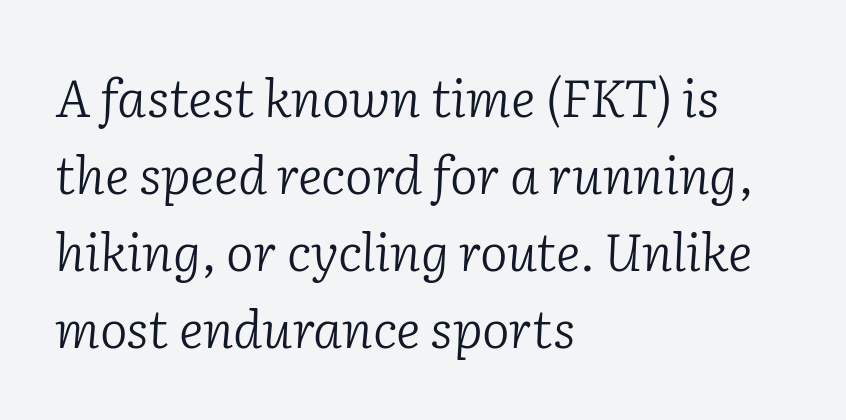
The foot of each line stays bare and open. Compared with typical paragraphs, the rows here are spaced about the same. You could not count columns in this text — the font is proportionally spaced. Summary of weight: not heavy and not bold. This sample is left-justified, so line endings fall wherever the words run out.
